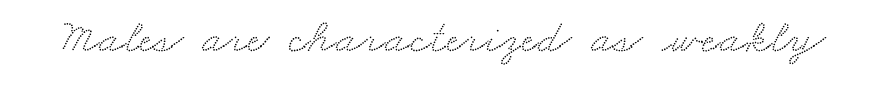
{"serif": "yes", "width": "wide", "stroke_contrast": "medium", "x_height": "small", "monospaced": "no", "underline": "no", "letter_spacing": "normal", "letter_spacing_em": 0.0, "glyph_px": 48}
